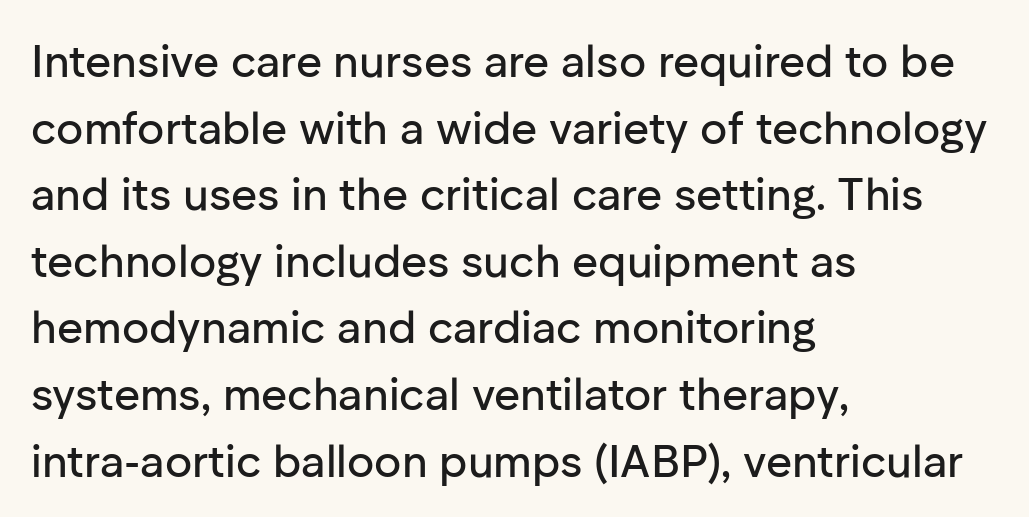
Spacing verdict: proportional, widths tailored to each character. Each word holds together tightly as a unit, with standard inter-letter gaps. Alignment: flush left. Font category for this specimen: sans-serif. Any mark beneath the type? The region is blank.
